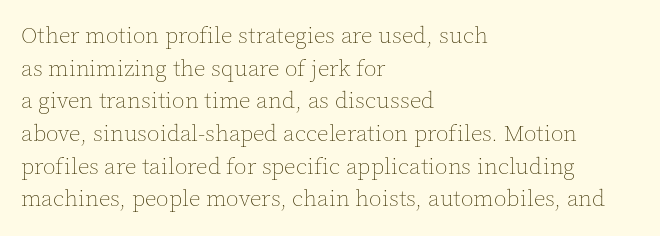
The image shows 23 px text type, upright; set left-aligned, normal line spacing (1.42x), normal letter spacing, not underlined.
